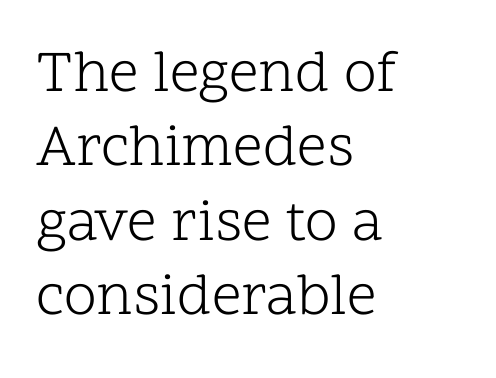
The image shows 59 px light serif type, upright; set left-aligned, normal line spacing (1.26x), normal letter spacing, not underlined; low stroke contrast and a medium x-height.
